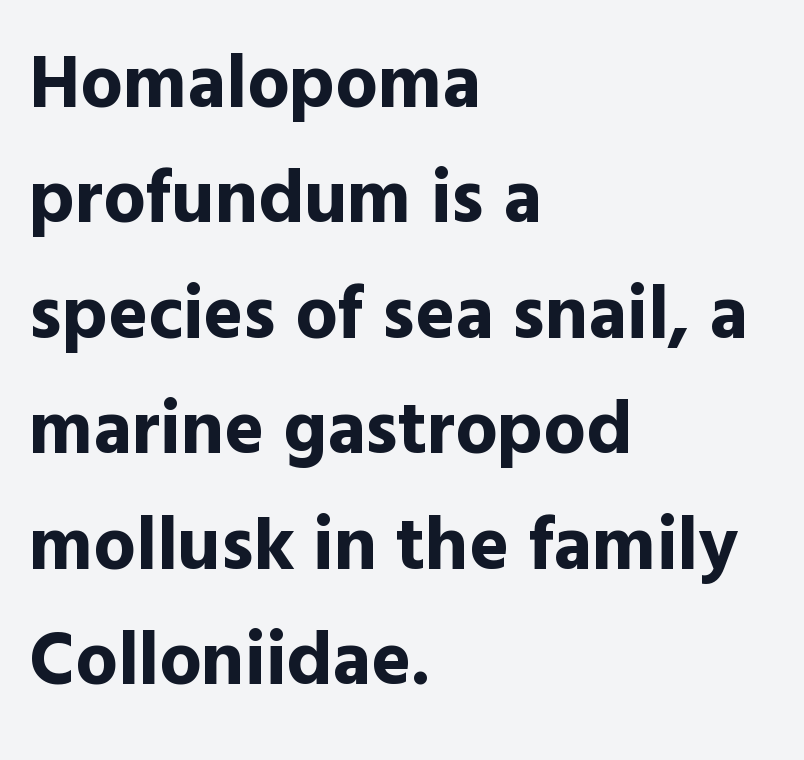
{"serif": "no", "italic": "no", "bold": "yes", "weight": "bold", "width": "normal", "x_height": "medium", "monospaced": "no", "underline": "no", "align": "left", "line_spacing": "normal", "line_spacing_ratio": 1.54, "letter_spacing": "normal", "letter_spacing_em": 0.0, "glyph_px": 75}
